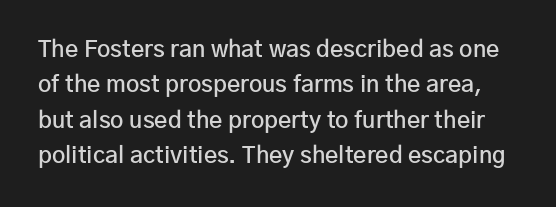
The designer left line spacing at the default. Typographic density is moderately raised because the face is semibold. Ascenders rise straight up at ninety degrees. Descenders are the only things crossing below the line. Short note: letters normally spaced.
